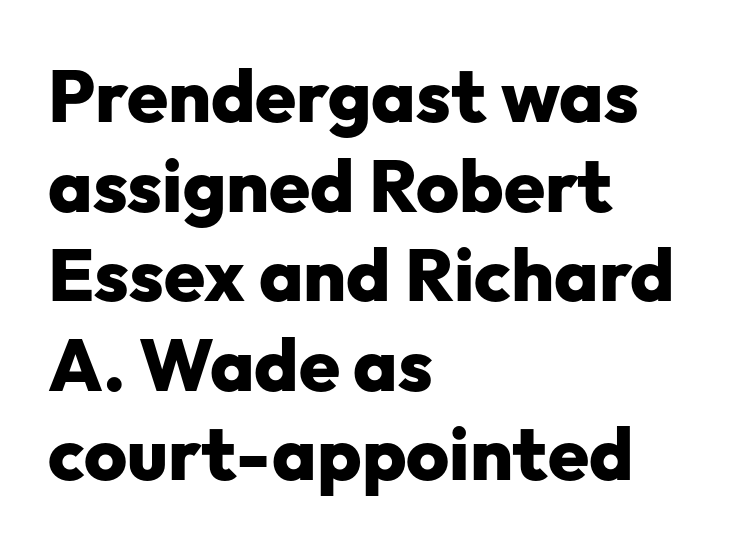
Q: Is the text bold? A: Yes.
Q: Is the text italic (slanted)? A: No, it is upright.
Q: Is the typeface a serif or a sans-serif typeface? A: Sans-serif.
Q: Is the text underlined? A: No.
Q: How is the paragraph aligned? A: Left-aligned.
Q: Is the spacing between letters normal or unusually wide? A: Normal.
Q: Width (condensed, normal, or wide)? A: Normal.
Q: Stroke contrast? A: Low.
Q: x-height? A: Medium.
Q: Monospaced? A: No.
